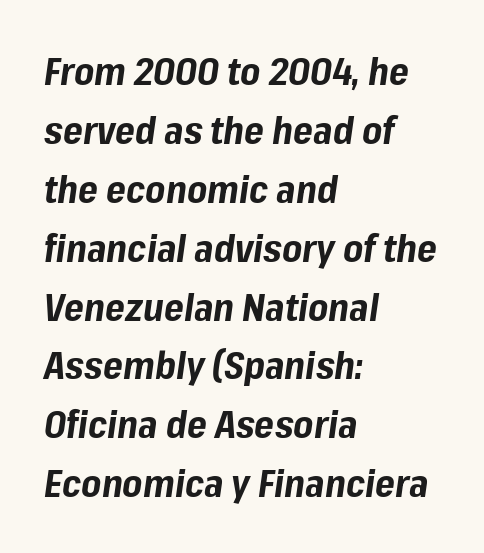
{"italic": "yes", "lean": "right", "slant_degrees": 8, "bold": "yes", "weight": "bold", "width": "normal", "stroke_contrast": "low", "x_height": "medium", "monospaced": "no", "underline": "no", "align": "left", "line_spacing": "normal", "line_spacing_ratio": 1.55, "letter_spacing": "normal", "letter_spacing_em": 0.0, "glyph_px": 38}
